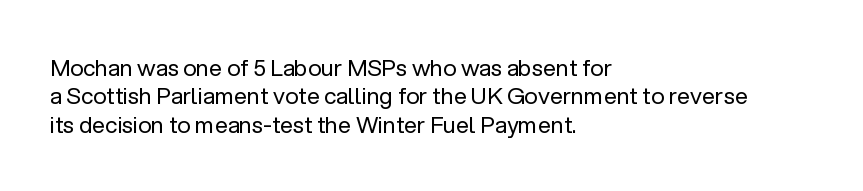
{"italic": "no", "bold": "no", "underline": "no", "align": "left", "line_spacing_ratio": 1.23, "letter_spacing": "normal", "letter_spacing_em": 0.0, "glyph_px": 23}
